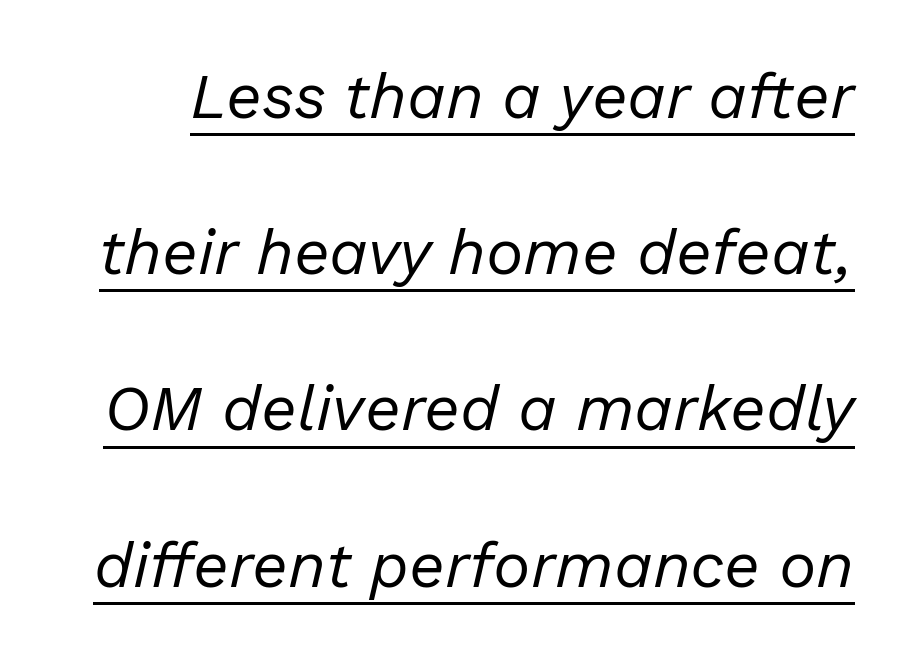
Q: Is the text bold? A: No.
Q: Is the text italic (slanted)? A: Yes, it leans right by about 13 degrees.
Q: Is the text underlined? A: Yes.
Q: Is the spacing between letters normal or unusually wide? A: Normal.
Q: Is the spacing between lines tight, normal or loose? A: Loose.
Q: Width (condensed, normal, or wide)? A: Normal.
Q: Stroke contrast? A: Low.
Q: x-height? A: Medium.
Q: Monospaced? A: No.
